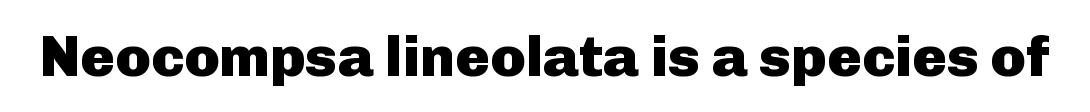
{"serif": "no", "italic": "no", "bold": "yes", "weight": "heavy", "width": "normal", "stroke_contrast": "low", "x_height": "medium", "monospaced": "no", "underline": "no", "letter_spacing": "normal", "letter_spacing_em": 0.0, "glyph_px": 58}
